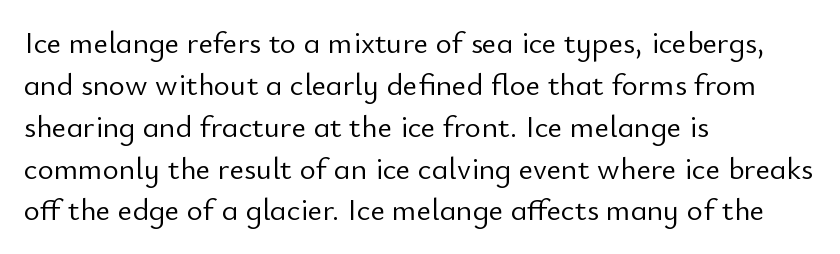
This sample has the flowing, uneven cadence of proportional lettering. The tracking reads as untouched default to a designer's eye. Serif or sans? Sans — the stroke terminals are bare. Quick note: interline space is typical. Each line starts at the same left margin while the right side varies.
